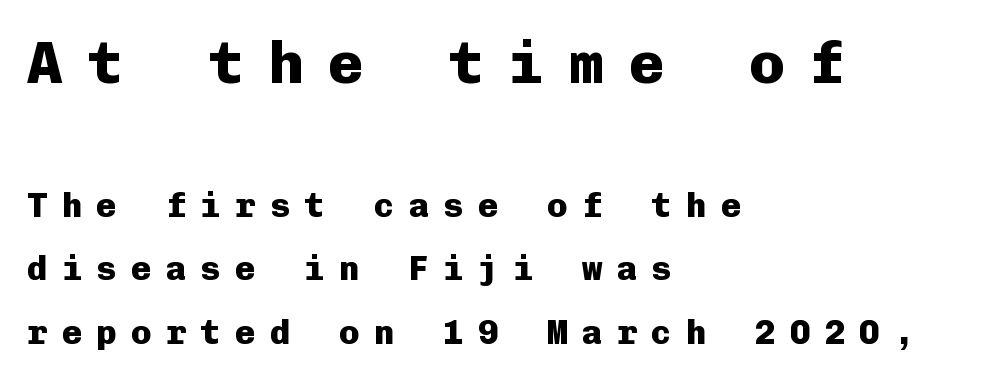
Q: Is the text bold? A: Yes.
Q: Is the text italic (slanted)? A: No, it is upright.
Q: Is the typeface a serif or a sans-serif typeface? A: Sans-serif.
Q: Is the text underlined? A: No.
Q: How is the paragraph aligned? A: Left-aligned.
Q: Is the spacing between letters normal or unusually wide? A: Unusually wide.
Q: Which block of text is set in a larger size, the first (top) or the second (bottom)? A: The first (top) one.
Q: Width (condensed, normal, or wide)? A: Normal.
Q: Stroke contrast? A: Low.
Q: x-height? A: Medium.
Q: Monospaced? A: Yes.
